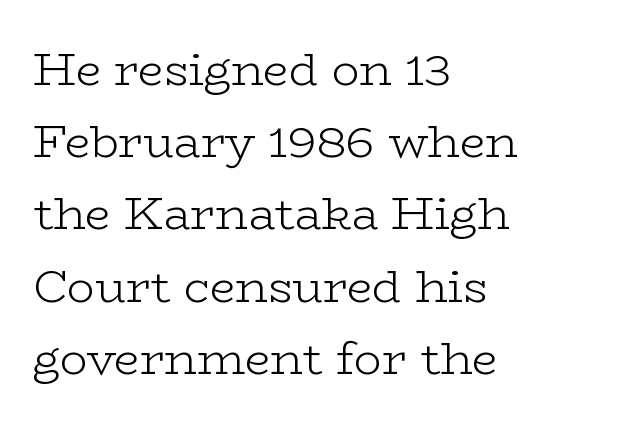
The image shows 46 px light, wide serif type, upright; set left-aligned, normal line spacing (1.57x), normal letter spacing, not underlined; low stroke contrast and a medium x-height.
